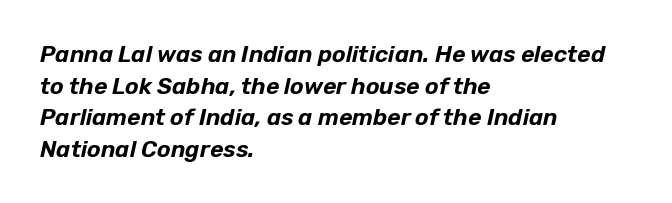
Q: Is the text italic (slanted)? A: Yes, it leans right by about 12 degrees.
Q: Is the text underlined? A: No.
Q: How is the paragraph aligned? A: Left-aligned.
Q: Is the spacing between letters normal or unusually wide? A: Normal.
Q: Is the spacing between lines tight, normal or loose? A: Normal.
